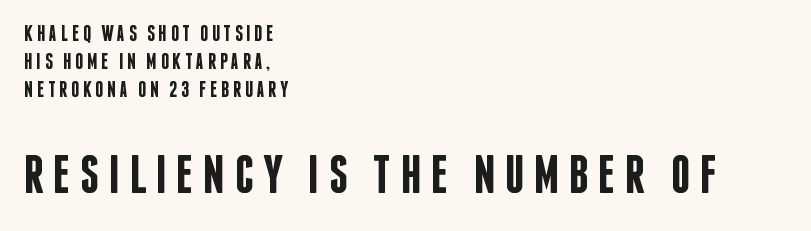
{"serif": "no", "italic": "no", "bold": "semi", "weight": "semibold", "width": "condensed", "stroke_contrast": "low", "x_height": "large", "monospaced": "no", "underline": "no", "align": "left", "line_spacing": "normal", "line_spacing_ratio": 1.28, "larger_block": "second", "size_ratio": 2.45, "glyph_px": 54}
